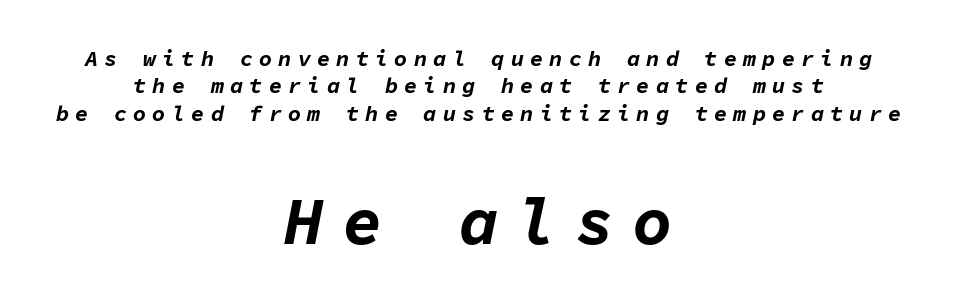
Q: Is the text bold? A: Yes.
Q: Is the text italic (slanted)? A: Yes, it leans right by about 11 degrees.
Q: Is the text underlined? A: No.
Q: How is the paragraph aligned? A: Centered.
Q: Is the spacing between letters normal or unusually wide? A: Unusually wide.
Q: Which block of text is set in a larger size, the first (top) or the second (bottom)? A: The second (bottom) one.
Q: Width (condensed, normal, or wide)? A: Normal.
Q: Stroke contrast? A: Low.
Q: x-height? A: Medium.
Q: Monospaced? A: Yes.
